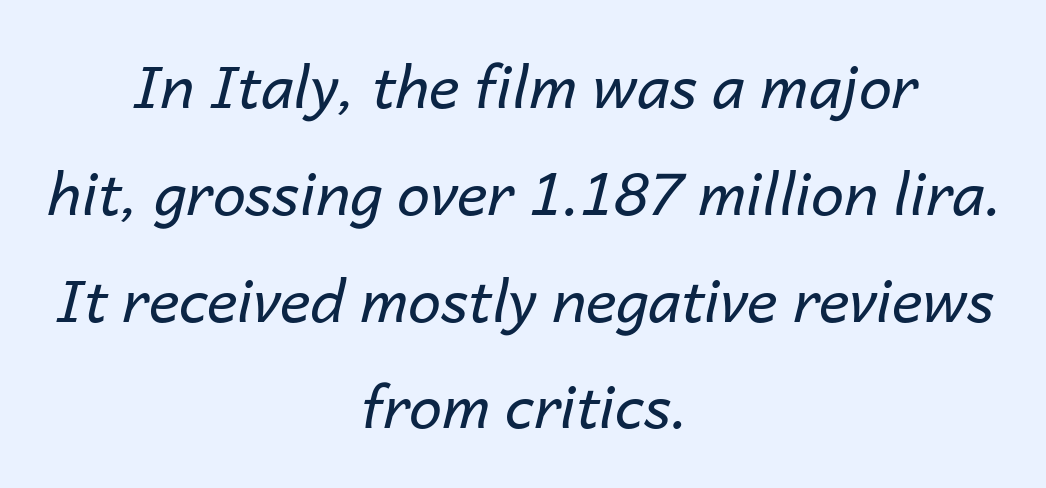
The image shows 59 px regular-weight type, italic (leaning right); set centered, line spacing 1.81x, normal letter spacing, not underlined; low stroke contrast and a medium x-height.
